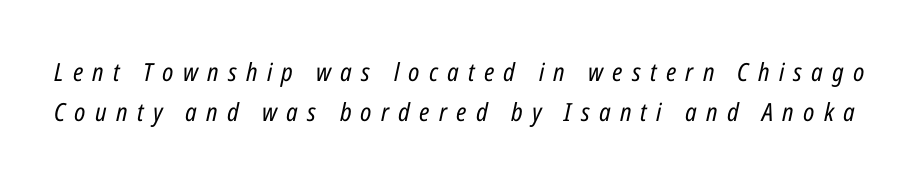
{"italic": "yes", "lean": "right", "slant_degrees": 12, "bold": "no", "underline": "no", "line_spacing": "normal", "line_spacing_ratio": 1.6, "letter_spacing": "wide", "letter_spacing_em": 0.37, "glyph_px": 25}
